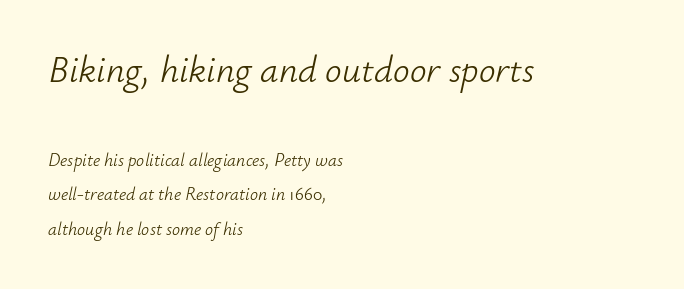
The image shows 37 px light type, italic (leaning right); set left-aligned, loose line spacing (1.92x), normal letter spacing, not underlined; the first (top) block is 2.06x larger; low stroke contrast and a small x-height.
